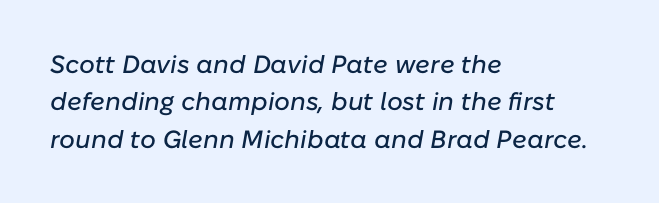
Q: Is the text italic (slanted)? A: Yes, it leans right by about 10 degrees.
Q: Is the text underlined? A: No.
Q: How is the paragraph aligned? A: Left-aligned.
Q: Is the spacing between letters normal or unusually wide? A: Normal.
Q: Is the spacing between lines tight, normal or loose? A: Normal.
